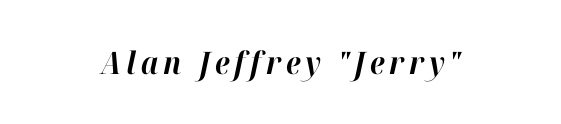
Q: Is the text bold? A: Yes.
Q: Is the text italic (slanted)? A: Yes, it leans right by about 12 degrees.
Q: Is the text underlined? A: No.
Q: How is the paragraph aligned? A: Centered.
Q: Width (condensed, normal, or wide)? A: Normal.
Q: Stroke contrast? A: High.
Q: x-height? A: Medium.
Q: Monospaced? A: No.
